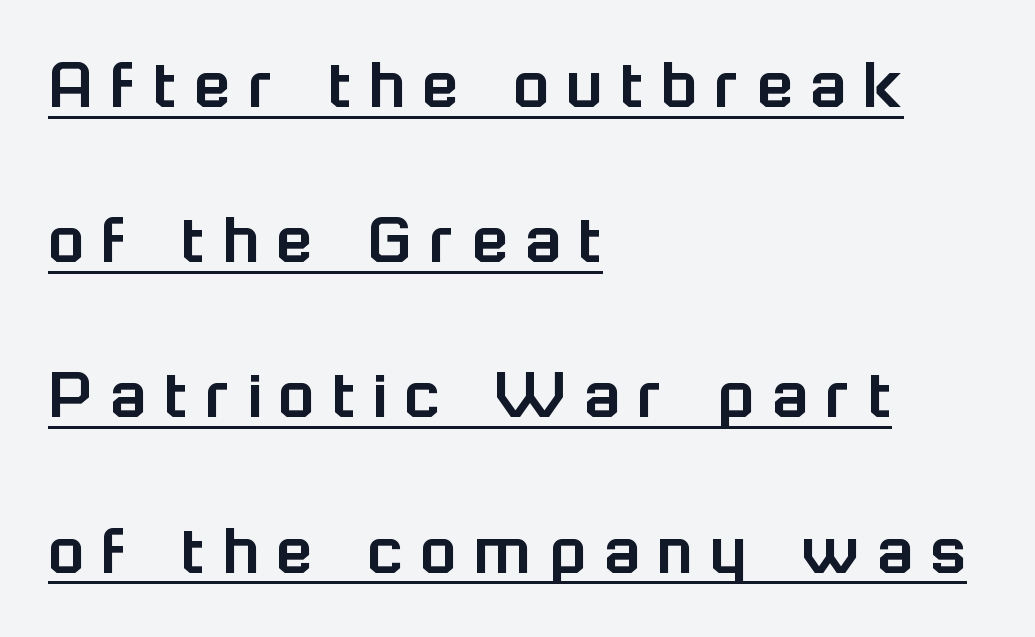
{"serif": "no", "italic": "no", "width": "normal", "stroke_contrast": "low", "x_height": "medium", "monospaced": "no", "underline": "yes", "align": "left", "line_spacing": "loose", "line_spacing_ratio": 2.07, "letter_spacing": "wide", "letter_spacing_em": 0.23, "glyph_px": 75}
